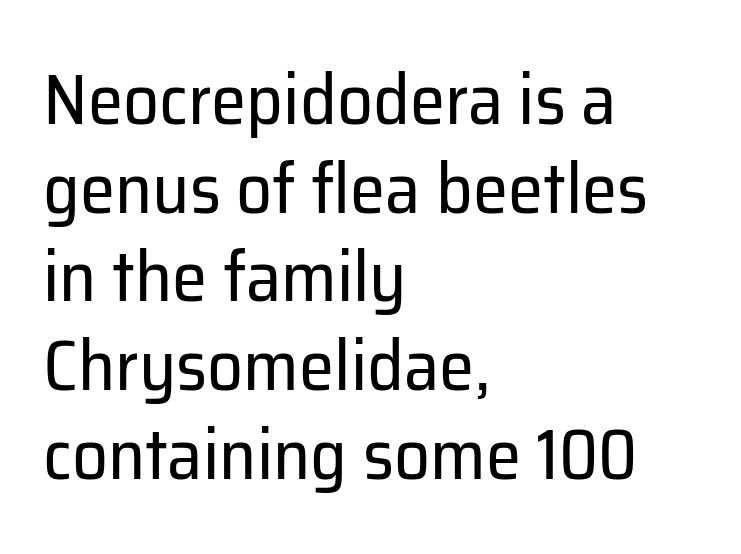
The image shows 71 px regular-weight sans-serif type, upright; set left-aligned, normal line spacing (1.25x), normal letter spacing, not underlined; low stroke contrast and a medium x-height.
